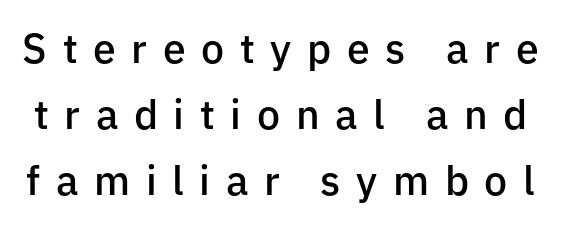
The image shows 41 px semibold sans-serif type, upright; set normal line spacing (1.61x), unusually wide letter spacing (+0.38 em), not underlined; low stroke contrast and a medium x-height.
